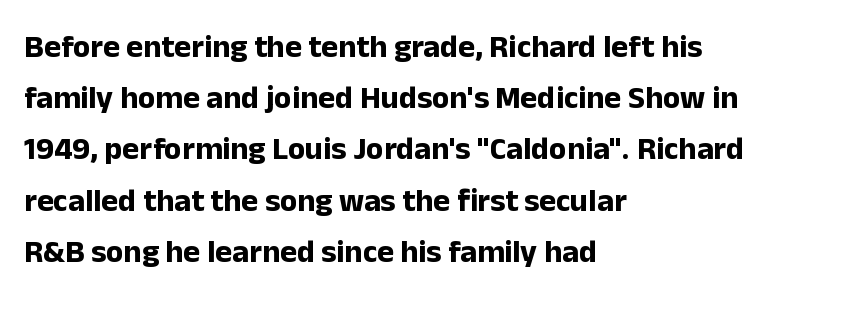
You could not count columns in this text — the font is proportionally spaced. The paragraph shown leans on its left margin. Only glyphs here, with clear space below each row. Is the letter spacing exaggerated? No — it looks like the ordinary default. Students, this is bold: see how much ink each stroke carries. Are there feet on the stems? There aren't — it's a sans.
